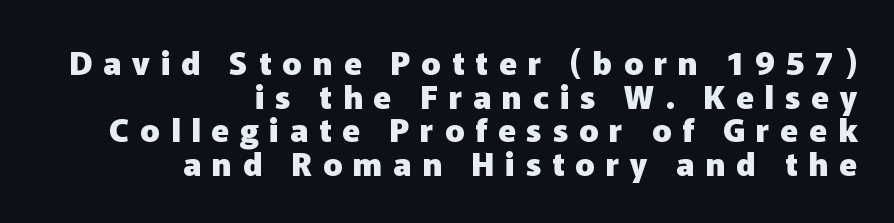
Compared with typical body copy, the letter spacing here is much looser. The passage shown is typed in a proportional face where columns would drift. Stroke terminals: plain, sans-serif. Upright lettering throughout. Stroke thickness is high; the sample reads as a true bold.
